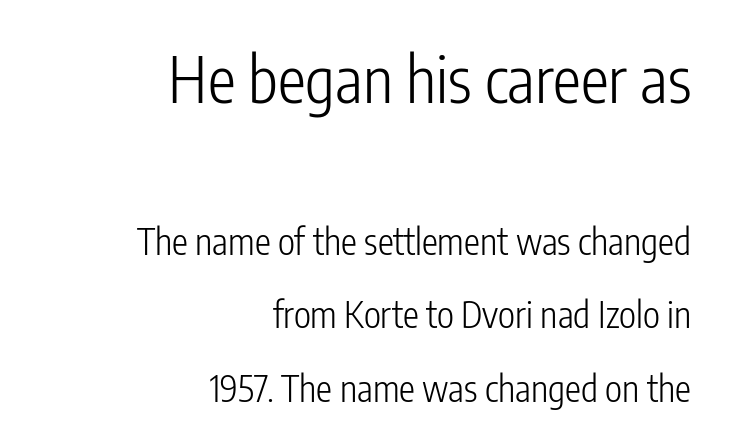
The image shows 63 px light, condensed sans-serif type, upright; set right-aligned, loose line spacing (2.04x), normal letter spacing, not underlined; the first (top) block is 1.75x larger; low stroke contrast and a medium x-height.
